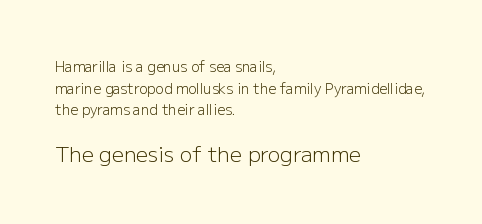
Q: Is the text bold? A: No.
Q: Is the text italic (slanted)? A: No, it is upright.
Q: Is the text underlined? A: No.
Q: How is the paragraph aligned? A: Left-aligned.
Q: Is the spacing between letters normal or unusually wide? A: Normal.
Q: Is the spacing between lines tight, normal or loose? A: Normal.
Q: Which block of text is set in a larger size, the first (top) or the second (bottom)? A: The second (bottom) one.
